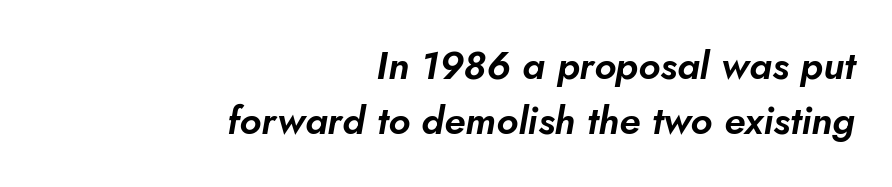
A student would call this right alignment; a typographer would say flush right, rag left. The tracking reads as untouched default to a designer's eye. Designer's note — italics engaged. If you measured baseline to baseline, you'd find a middling distance. The passage shown is typed in a proportional face where columns would drift. Honestly, there is no underline to notice here at all.
